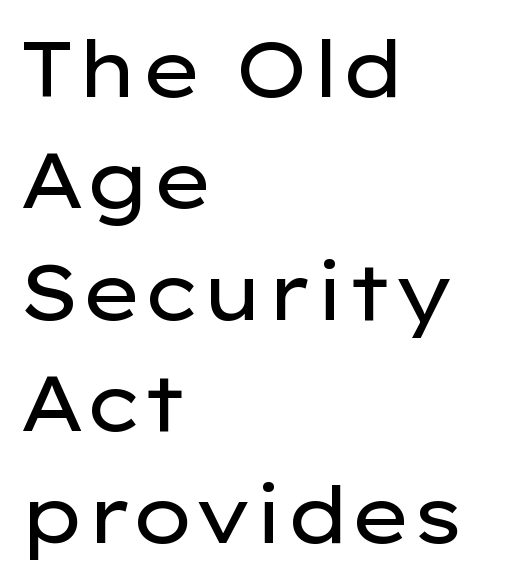
No chunkiness to these letters — they're not bold. Caption: multi-line text, flush left, ragged right. Nope, no serifs anywhere on these letters. Nope, not italic — everything's standing straight. The foot of each line stays bare and open.
